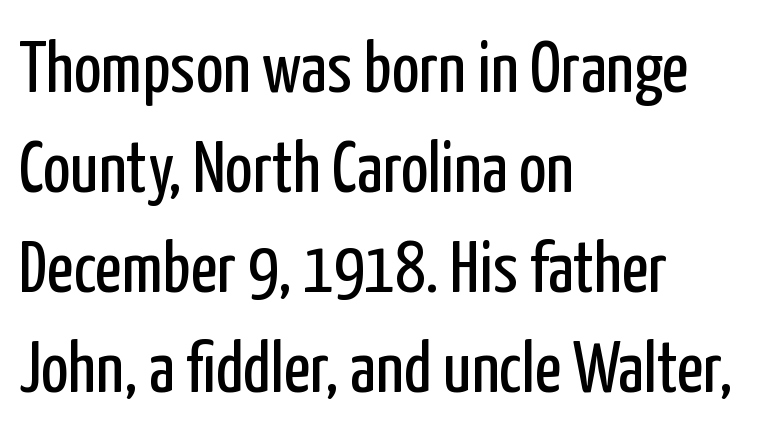
Students, observe: this is what conventionally led text looks like. Designer's note — italics off, roman on. How are the letters spaced? Ordinarily, with no added tracking. The weight would be labelled regular, book, light, or lighter still. Notice how the passage keeps a crisp vertical edge on the left only. Decoration check: the copy has no underline.
